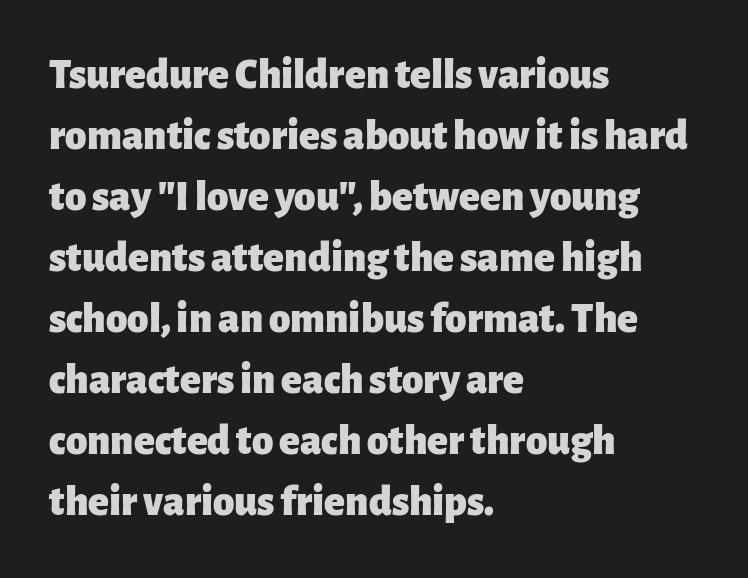
Q: Is the text bold? A: Yes.
Q: Is the text italic (slanted)? A: No, it is upright.
Q: Is the typeface a serif or a sans-serif typeface? A: Sans-serif.
Q: Is the text underlined? A: No.
Q: How is the paragraph aligned? A: Left-aligned.
Q: Is the spacing between letters normal or unusually wide? A: Normal.
Q: Is the spacing between lines tight, normal or loose? A: Normal.
Q: Width (condensed, normal, or wide)? A: Normal.
Q: Stroke contrast? A: Low.
Q: x-height? A: Medium.
Q: Monospaced? A: No.
